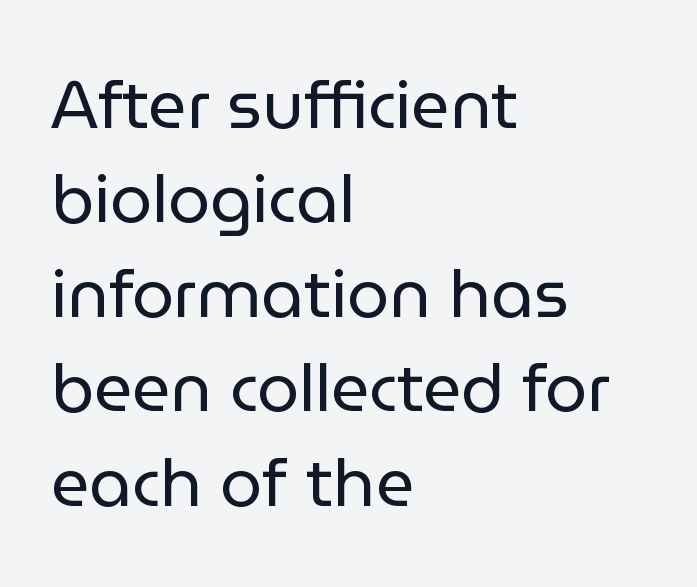
{"serif": "no", "italic": "no", "bold": "no", "weight": "regular", "width": "normal", "stroke_contrast": "low", "x_height": "medium", "monospaced": "no", "underline": "no", "align": "left", "line_spacing": "normal", "line_spacing_ratio": 1.41, "letter_spacing": "normal", "letter_spacing_em": 0.0, "glyph_px": 67}
